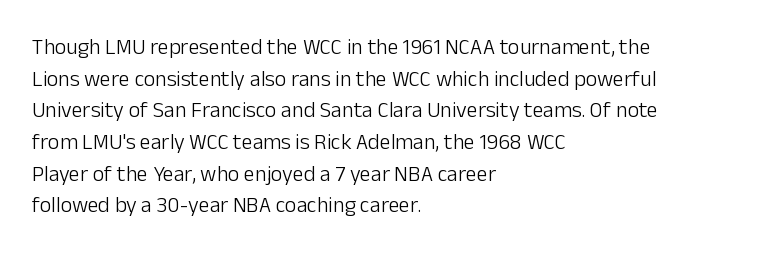
The image shows 22 px text type, upright; set left-aligned, normal line spacing (1.44x), normal letter spacing, not underlined.
